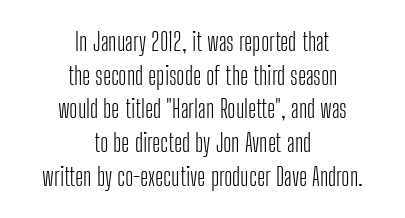
Honestly, the row spacing looks completely unremarkable. Look at the tracking — it's just the regular setting, nothing added. Check the space under the baseline: it is left empty. This rendering uses center alignment, leaving both contours irregular but symmetric. Does the lettering tilt? It doesn't — this is upright.
